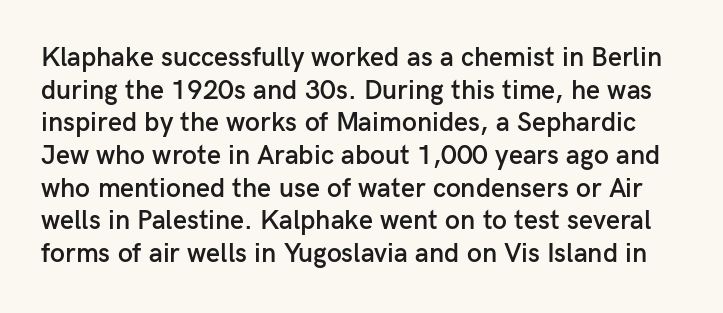
{"italic": "no", "bold": "semi", "underline": "no", "line_spacing_ratio": 1.21, "letter_spacing": "normal", "letter_spacing_em": 0.0, "glyph_px": 27}
